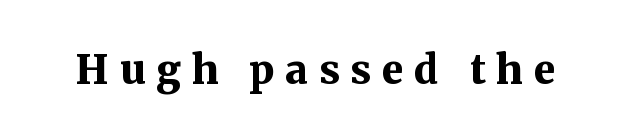
Do the letters lean? They stand straight. This sample uses a serif face. Descenders hang freely into open space. You could not count columns in this text — the font is proportionally spaced. Strokes here are thick enough to call this a true bold.
